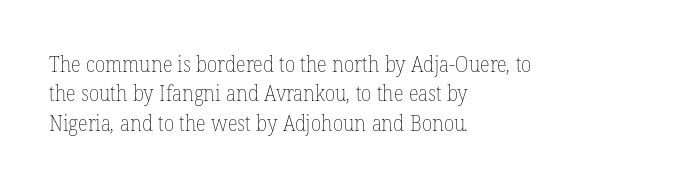
{"bold": "no", "underline": "no", "align": "left", "line_spacing": "normal", "line_spacing_ratio": 1.4, "letter_spacing": "normal", "letter_spacing_em": 0.0, "glyph_px": 21}
